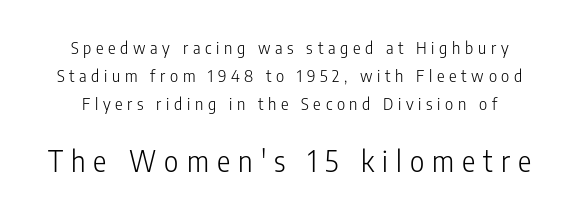
Here the designer chose a conventional face with non-uniform glyph widths. Honestly, there is no underline to notice here at all. The characters display no serif detailing; their extremities are plain. Note: smaller setting up top, larger setting below.
